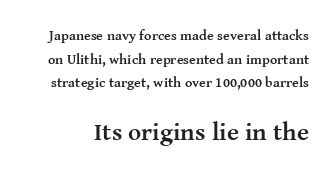
{"italic": "no", "bold": "yes", "underline": "no", "line_spacing": "normal", "line_spacing_ratio": 1.69, "letter_spacing": "normal", "letter_spacing_em": 0.0, "larger_block": "second", "size_ratio": 1.79, "glyph_px": 25}
